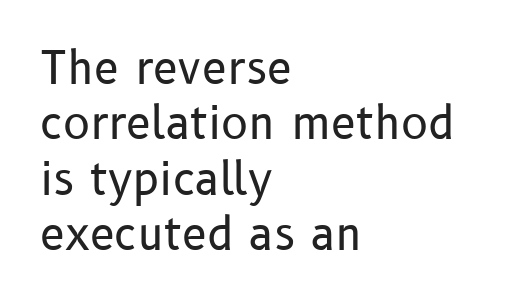
A typesetter would label this face a sans. Layout note: lines flush left. Honestly, the letter spacing is just normal — you wouldn't notice it. The letters look calm and open, with moderate or lighter stems. Is this a fixed-width face? No — the glyphs have proportional, varying widths.
